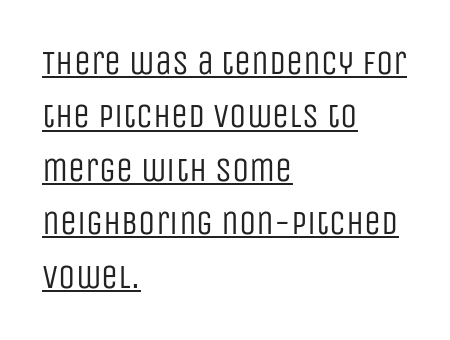
The image shows 34 px regular-weight, condensed sans-serif type, upright; set left-aligned, normal line spacing (1.57x), normal letter spacing, underlined; low stroke contrast and a large x-height.
